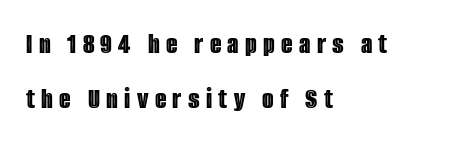
{"italic": "no", "width": "condensed", "x_height": "large", "monospaced": "no", "underline": "no", "align": "left", "line_spacing_ratio": 1.84, "letter_spacing": "wide", "letter_spacing_em": 0.21, "glyph_px": 30}
